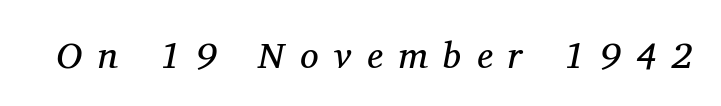
The image shows 37 px regular-weight serif type, italic (leaning right); set unusually wide letter spacing (+0.42 em), not underlined; medium stroke contrast and a medium x-height.
